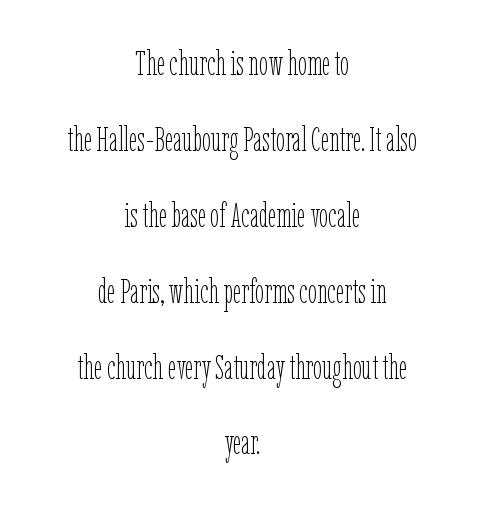
The foot of each line stays bare and open. The lines are spread far apart with generous leading. Between one letter and the next there's only the usual sliver of space. Visually the block forms a symmetrical silhouette, jagged on both flanks. Character widths vary here, with narrow letters taking less room than wide ones.
